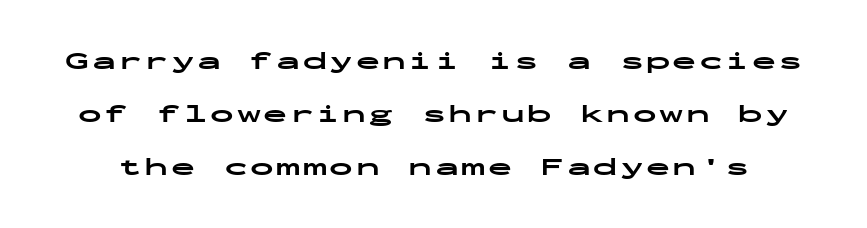
Q: Is the text bold? A: Yes.
Q: Is the text italic (slanted)? A: No, it is upright.
Q: Is the text underlined? A: No.
Q: Is the spacing between lines tight, normal or loose? A: Loose.
